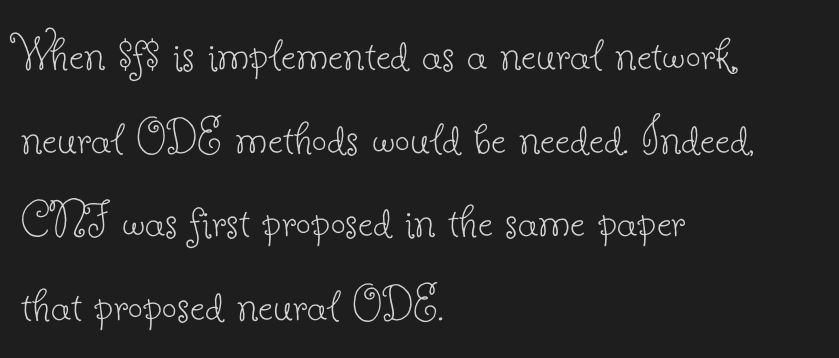
{"serif": "yes", "italic": "no", "bold": "no", "weight": "thin", "width": "normal", "stroke_contrast": "low", "x_height": "small", "monospaced": "no", "underline": "no", "align": "left", "line_spacing": "normal", "line_spacing_ratio": 1.58, "letter_spacing": "normal", "letter_spacing_em": 0.0, "glyph_px": 53}
